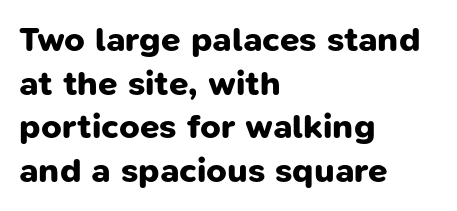
Q: Is the text bold? A: Yes.
Q: Is the typeface a serif or a sans-serif typeface? A: Sans-serif.
Q: Is the text underlined? A: No.
Q: How is the paragraph aligned? A: Left-aligned.
Q: Is the spacing between letters normal or unusually wide? A: Normal.
Q: Is the spacing between lines tight, normal or loose? A: Normal.
Q: Width (condensed, normal, or wide)? A: Normal.
Q: Stroke contrast? A: Low.
Q: x-height? A: Medium.
Q: Monospaced? A: No.
